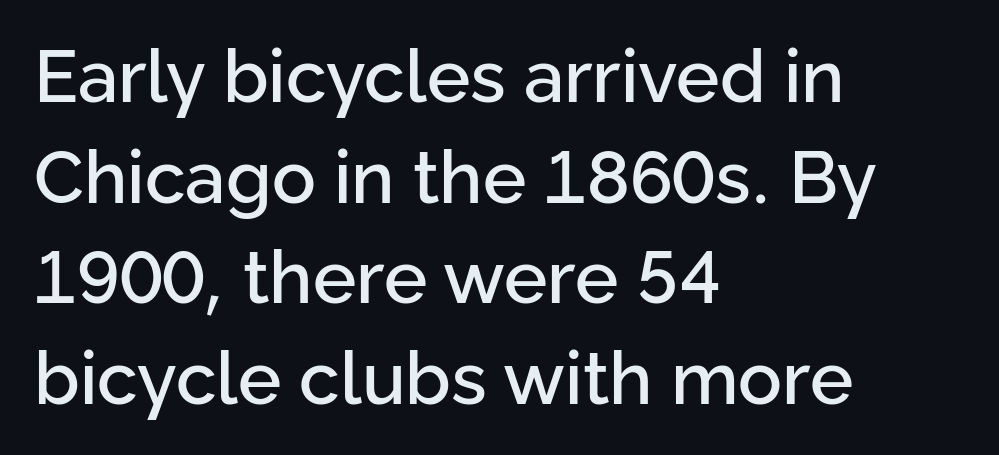
Alignment: flush left. Think of a printed novel: that variable character pitch is what you see here. Grotesque or geometric, the face here clearly has no serifs. Anything drawn beneath the words? Only blank space.
